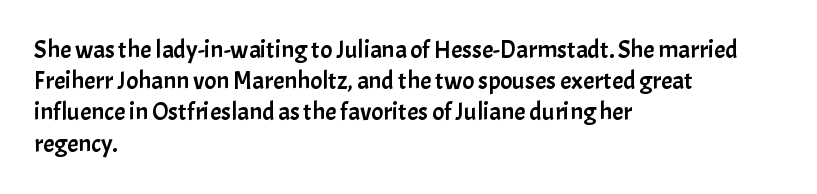
If you drew a line through each stem, it would be perfectly vertical. Leading: standard. The setting favours the left margin, as ordinary paragraphs usually do. Nobody touched the tracking dial on this one. Lines of text with bare space underneath.
